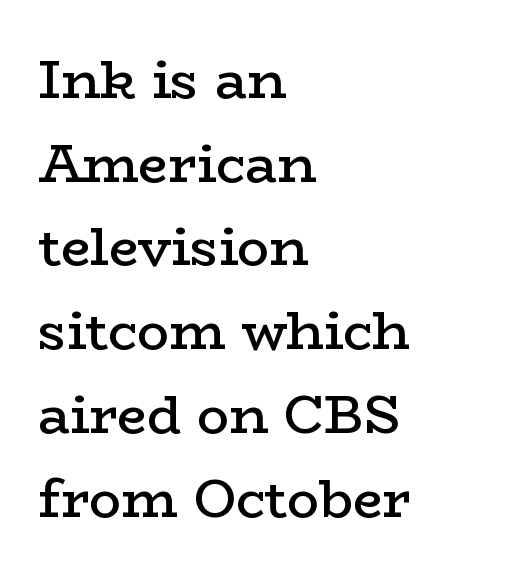
{"serif": "yes", "italic": "no", "bold": "semi", "weight": "semibold", "width": "wide", "stroke_contrast": "low", "x_height": "medium", "monospaced": "no", "underline": "no", "align": "left", "line_spacing": "normal", "line_spacing_ratio": 1.58, "letter_spacing": "normal", "letter_spacing_em": 0.0, "glyph_px": 53}
